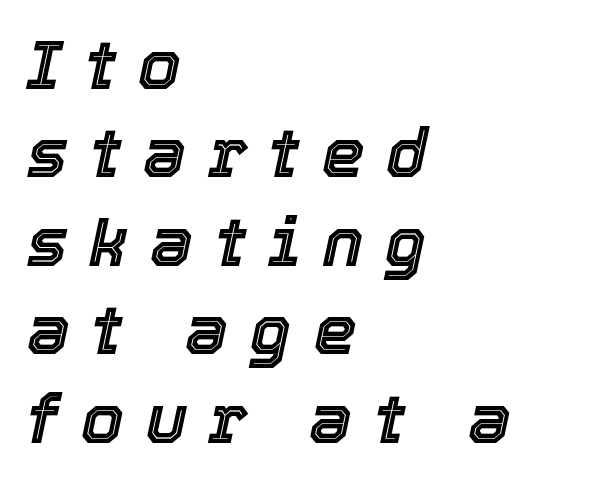
Q: Is the text italic (slanted)? A: Yes, it leans right by about 12 degrees.
Q: Is the text underlined? A: No.
Q: How is the paragraph aligned? A: Left-aligned.
Q: Is the spacing between letters normal or unusually wide? A: Unusually wide.
Q: Is the spacing between lines tight, normal or loose? A: Normal.
Q: Width (condensed, normal, or wide)? A: Normal.
Q: x-height? A: Medium.
Q: Monospaced? A: No.
